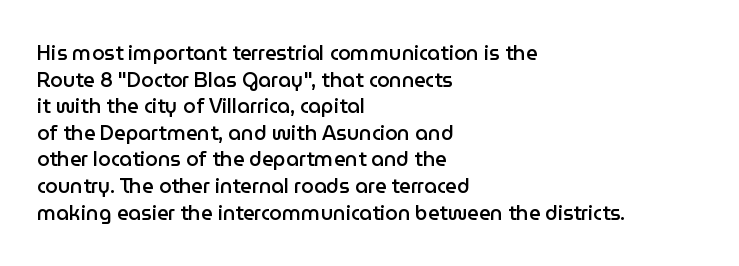
Q: Is the text bold? A: Semi-bold.
Q: Is the text italic (slanted)? A: No, it is upright.
Q: Is the text underlined? A: No.
Q: How is the paragraph aligned? A: Left-aligned.
Q: Is the spacing between letters normal or unusually wide? A: Normal.
Q: Is the spacing between lines tight, normal or loose? A: Normal.
